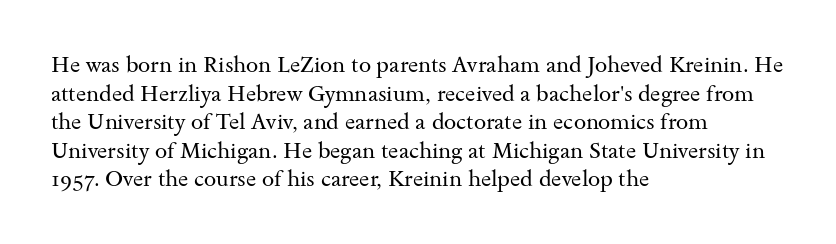
Check the space under the baseline: it is left empty. Characters follow at the spacing the type designer built in. These glyphs show unthickened strokes, regular width or finer. This is the regular roman posture of the typeface. A typesetter would call this leading conventional body-copy spacing. The compositor pushed each line to the left boundary.
